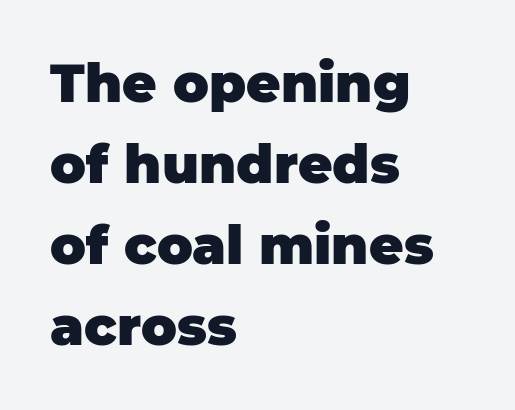
Q: Is the text bold? A: Yes.
Q: Is the text italic (slanted)? A: No, it is upright.
Q: Is the typeface a serif or a sans-serif typeface? A: Sans-serif.
Q: Is the text underlined? A: No.
Q: How is the paragraph aligned? A: Left-aligned.
Q: Is the spacing between letters normal or unusually wide? A: Normal.
Q: Is the spacing between lines tight, normal or loose? A: Normal.
Q: Width (condensed, normal, or wide)? A: Normal.
Q: Stroke contrast? A: Low.
Q: x-height? A: Large.
Q: Monospaced? A: No.
